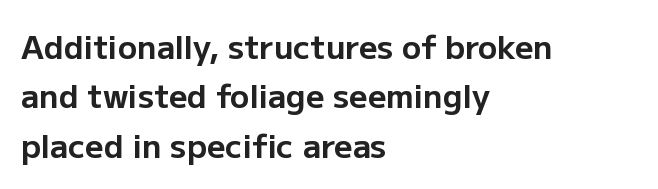
The baseline area is clear. The passage shown is typed in a proportional face where columns would drift. Italic: no, the glyphs are upright roman. These words are printed bold, with thick strokes throughout. This sample keeps an unexceptional amount of space between lines.
